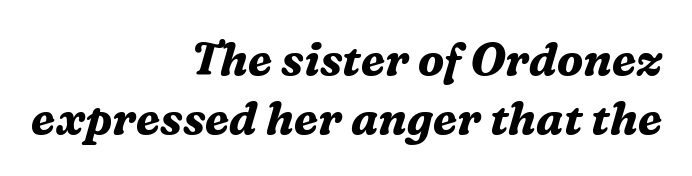
Q: Is the text bold? A: Yes.
Q: Is the text italic (slanted)? A: Yes, it leans right by about 16 degrees.
Q: Is the typeface a serif or a sans-serif typeface? A: Serif.
Q: Is the text underlined? A: No.
Q: How is the paragraph aligned? A: Right-aligned.
Q: Is the spacing between letters normal or unusually wide? A: Normal.
Q: Is the spacing between lines tight, normal or loose? A: Normal.
Q: Width (condensed, normal, or wide)? A: Normal.
Q: Stroke contrast? A: Medium.
Q: x-height? A: Medium.
Q: Monospaced? A: No.
